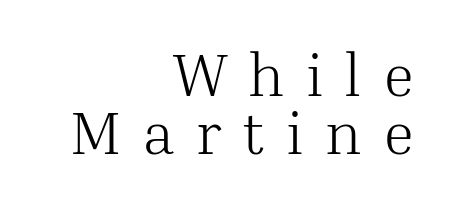
The image shows 60 px light serif type, upright; set right-aligned, tight line spacing (0.97x), unusually wide letter spacing (+0.35 em), not underlined; medium stroke contrast and a medium x-height.
